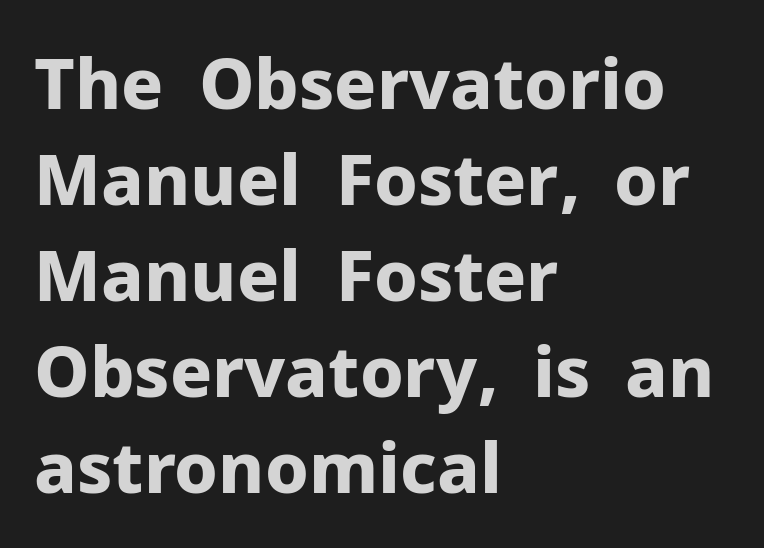
The image shows 70 px bold sans-serif type, upright; set left-aligned, normal line spacing (1.37x), normal letter spacing, not underlined; low stroke contrast and a medium x-height.
